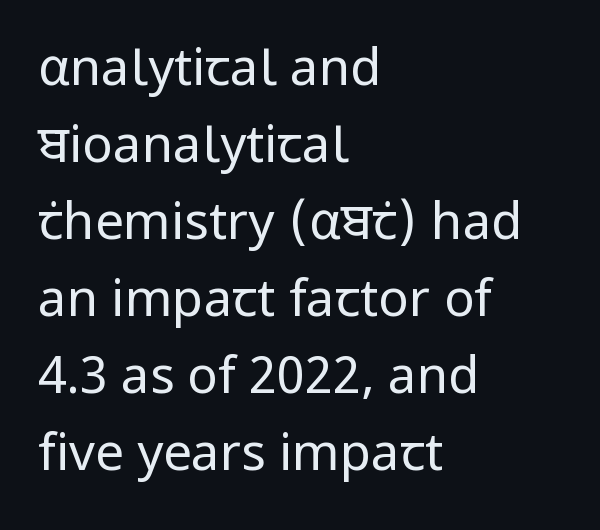
Q: Is the text bold? A: No.
Q: Is the text italic (slanted)? A: No, it is upright.
Q: Is the typeface a serif or a sans-serif typeface? A: Sans-serif.
Q: Is the text underlined? A: No.
Q: How is the paragraph aligned? A: Left-aligned.
Q: Is the spacing between letters normal or unusually wide? A: Normal.
Q: Is the spacing between lines tight, normal or loose? A: Normal.
Q: Width (condensed, normal, or wide)? A: Normal.
Q: Stroke contrast? A: Low.
Q: x-height? A: Medium.
Q: Monospaced? A: No.
